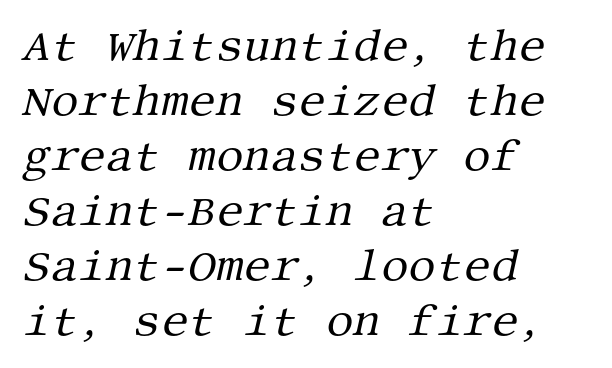
Q: Is the text bold? A: No.
Q: Is the text italic (slanted)? A: Yes, it leans right by about 13 degrees.
Q: Is the typeface a serif or a sans-serif typeface? A: Serif.
Q: Is the text underlined? A: No.
Q: How is the paragraph aligned? A: Left-aligned.
Q: Is the spacing between letters normal or unusually wide? A: Normal.
Q: Is the spacing between lines tight, normal or loose? A: Normal.
Q: Width (condensed, normal, or wide)? A: Normal.
Q: Stroke contrast? A: Medium.
Q: x-height? A: Large.
